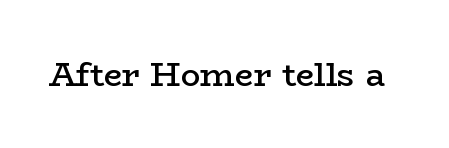
These lines are rendered in a variable-pitch font. Serifs: yes, visible at the terminals of the letterforms. Bold? Not quite — semibold, heavier than regular but stopping short. Posture: vertical. No extra tracking has been applied to these lines. Decoration check: the copy has no underline.
